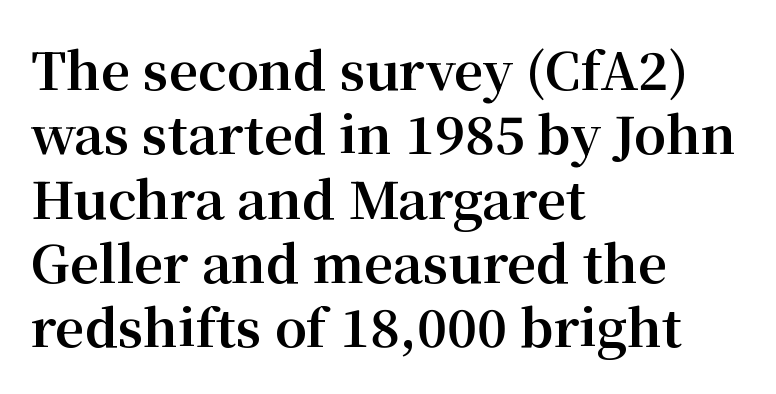
The letters stand upright; this is a roman face. Spacing verdict: proportional, widths tailored to each character. Horizontally, the lines are justified to the leading edge only. The strokes are fattened all the way to bold. How would I describe the line gaps? Plain and ordinary. What stands out about the letter spacing? Nothing — it is the standard amount.
